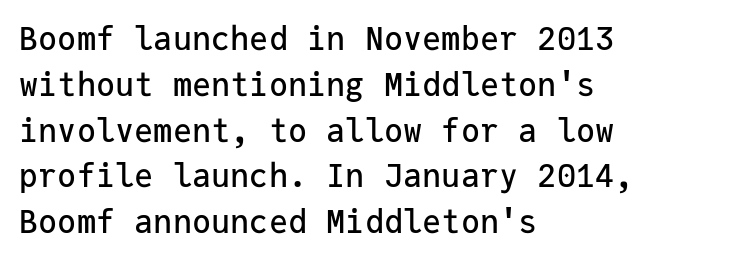
Q: Is the text italic (slanted)? A: No, it is upright.
Q: Is the typeface a serif or a sans-serif typeface? A: Sans-serif.
Q: Is the text underlined? A: No.
Q: How is the paragraph aligned? A: Left-aligned.
Q: Is the spacing between letters normal or unusually wide? A: Normal.
Q: Is the spacing between lines tight, normal or loose? A: Normal.
Q: Width (condensed, normal, or wide)? A: Normal.
Q: Stroke contrast? A: Low.
Q: x-height? A: Medium.
Q: Monospaced? A: Yes.
